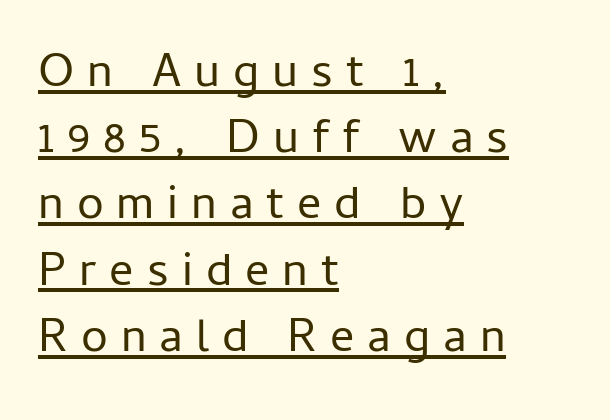
{"serif": "no", "italic": "no", "bold": "no", "weight": "regular", "width": "normal", "stroke_contrast": "low", "x_height": "medium", "monospaced": "no", "underline": "yes", "align": "left", "line_spacing": "normal", "line_spacing_ratio": 1.38, "letter_spacing": "wide", "letter_spacing_em": 0.27, "glyph_px": 48}
